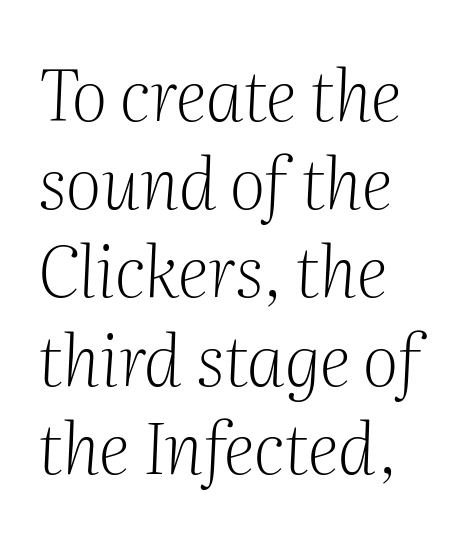
Q: Is the text bold? A: No.
Q: Is the text italic (slanted)? A: Yes, it leans right by about 2 degrees.
Q: Is the typeface a serif or a sans-serif typeface? A: Serif.
Q: Is the text underlined? A: No.
Q: How is the paragraph aligned? A: Left-aligned.
Q: Is the spacing between letters normal or unusually wide? A: Normal.
Q: Is the spacing between lines tight, normal or loose? A: Normal.
Q: Width (condensed, normal, or wide)? A: Normal.
Q: Stroke contrast? A: Medium.
Q: x-height? A: Medium.
Q: Monospaced? A: No.
